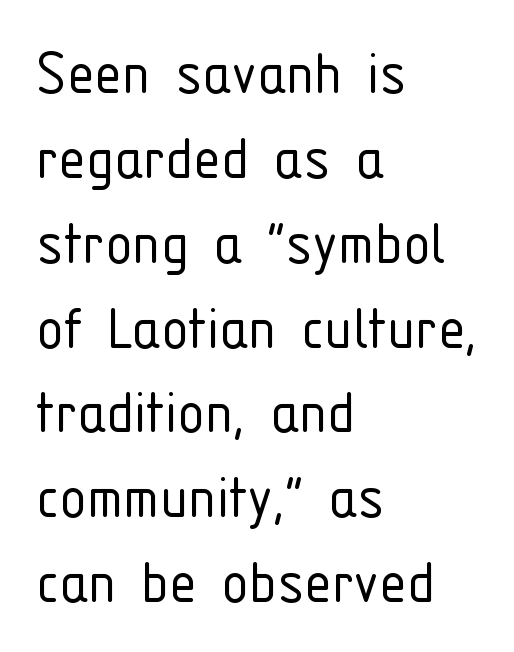
{"serif": "no", "italic": "no", "bold": "no", "weight": "light", "width": "condensed", "stroke_contrast": "low", "x_height": "medium", "monospaced": "no", "underline": "no", "align": "left", "line_spacing_ratio": 1.23, "letter_spacing": "normal", "letter_spacing_em": 0.0, "glyph_px": 69}
